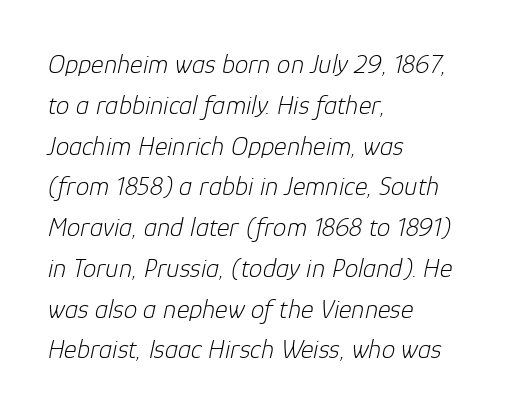
In terms of letterspacing, this is plain default setting. Layout note: lines flush left. Horizontal bands of white between lines are of average thickness. These lines were composed using italics. The specimen omits any rule beneath the text block's lines.
